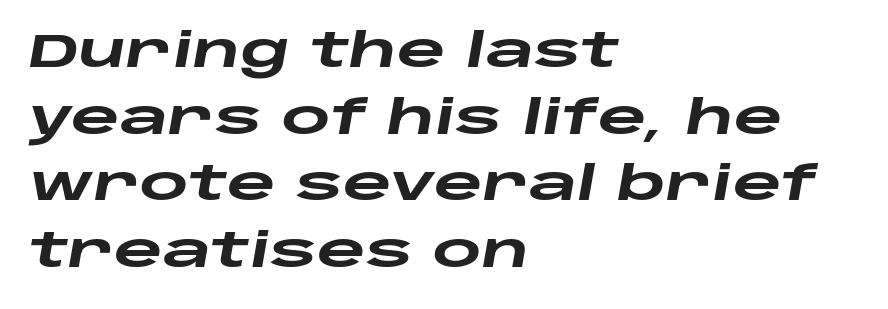
Q: Is the text bold? A: Yes.
Q: Is the text italic (slanted)? A: Yes, it leans right by about 10 degrees.
Q: Is the text underlined? A: No.
Q: How is the paragraph aligned? A: Left-aligned.
Q: Is the spacing between letters normal or unusually wide? A: Normal.
Q: Is the spacing between lines tight, normal or loose? A: Normal.
Q: Width (condensed, normal, or wide)? A: Wide.
Q: Stroke contrast? A: Low.
Q: x-height? A: Large.
Q: Monospaced? A: No.
